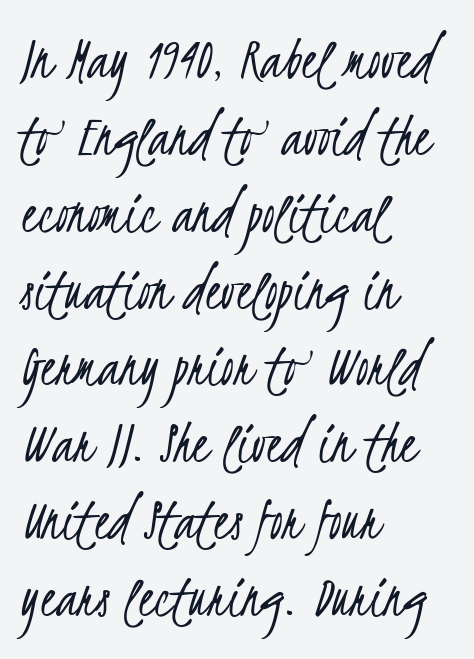
The space beneath each line is pristine and unruled. These glyphs show unthickened strokes, regular width or finer. Do the characters align in a grid? No, the font is proportional. Horizontal alignment here is leftward, the default for most running prose. To sum up the face: it is a sans, with no serifs.
